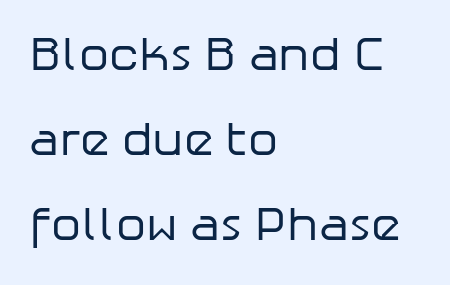
Rendered with straight, roman letterforms. The designer went with a sans here, leaving each stem footless. Nothing heavy about these letters — not bold at all. These lines are rendered in a variable-pitch font. The foot of each line stays bare and open.
